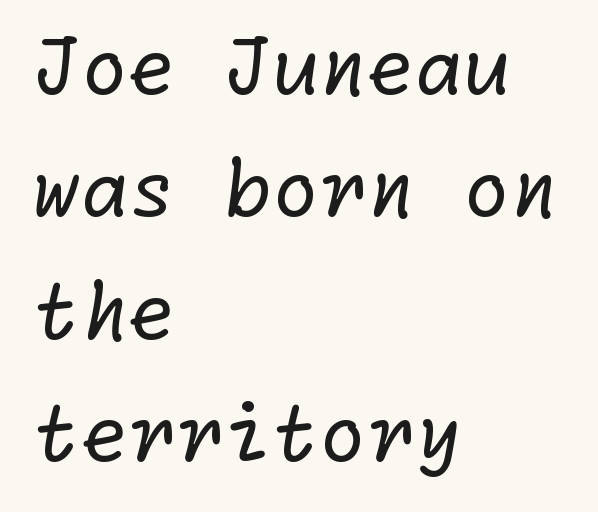
The image shows 77 px regular-weight sans-serif type; set left-aligned, normal line spacing (1.59x), normal letter spacing, not underlined; low stroke contrast and a medium x-height.
